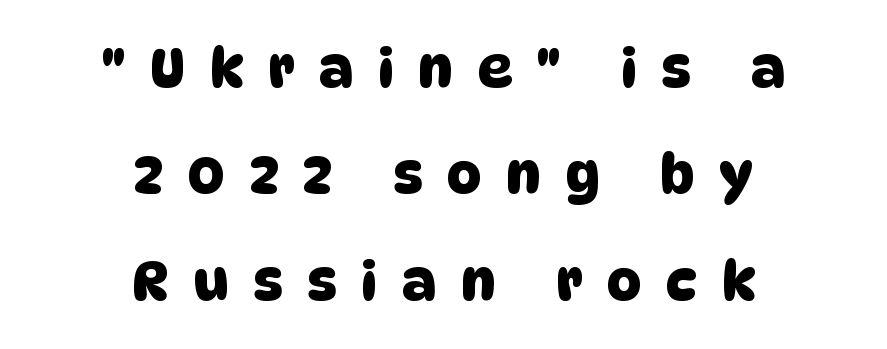
{"serif": "no", "width": "normal", "stroke_contrast": "low", "x_height": "large", "monospaced": "no", "underline": "no", "align": "center", "line_spacing": "loose", "line_spacing_ratio": 1.97, "letter_spacing": "wide", "letter_spacing_em": 0.46, "glyph_px": 54}
